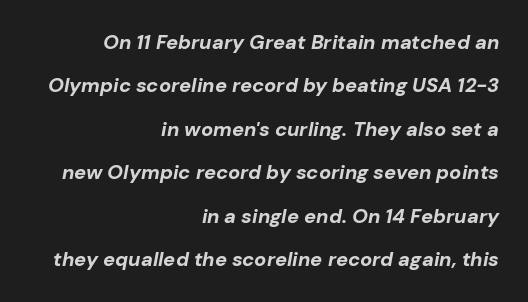
The image shows 20 px bold type, italic (leaning right); set right-aligned, loose line spacing (2.17x), normal letter spacing, not underlined.
